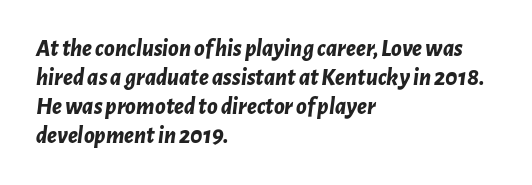
The image shows 24 px bold type, italic (leaning right); set left-aligned, line spacing 1.21x, normal letter spacing, not underlined.
